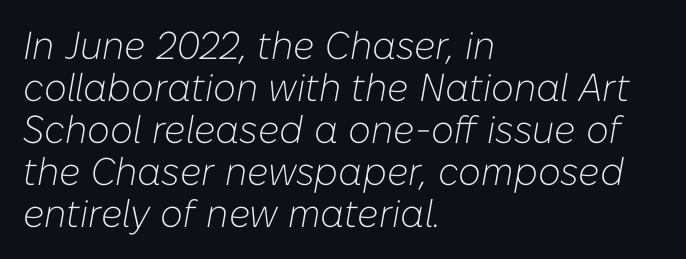
{"italic": "yes", "lean": "right", "slant_degrees": 10, "bold": "no", "weight": "light", "width": "normal", "stroke_contrast": "low", "x_height": "medium", "monospaced": "no", "underline": "no", "align": "left", "line_spacing": "tight", "line_spacing_ratio": 1.08, "letter_spacing": "normal", "letter_spacing_em": 0.0, "glyph_px": 39}
